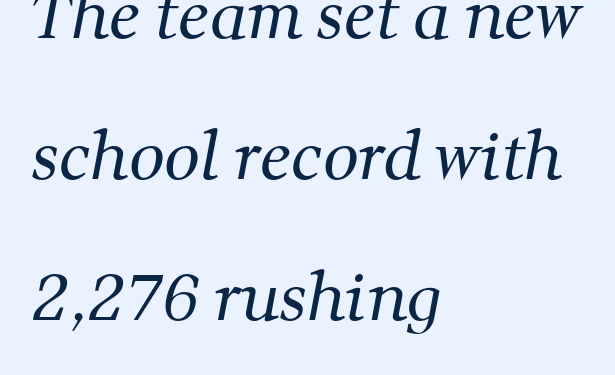
Summary of vertical rhythm: relaxed, with wide interline spacing. Standard letterfit; no display-style spreading of the glyphs. The paragraph has a hard left edge and a soft right edge. No extra ink here — the face is not bold. Quick note: underline off.
